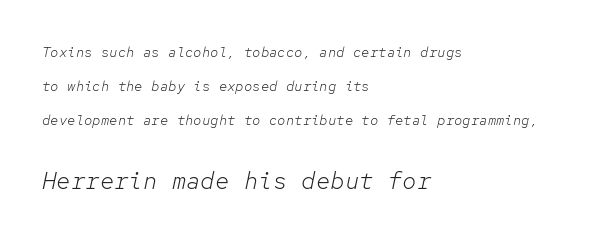
Q: Is the text bold? A: No.
Q: Is the text italic (slanted)? A: Yes, it leans right by about 12 degrees.
Q: Is the text underlined? A: No.
Q: How is the paragraph aligned? A: Left-aligned.
Q: Is the spacing between letters normal or unusually wide? A: Normal.
Q: Is the spacing between lines tight, normal or loose? A: Loose.
Q: Which block of text is set in a larger size, the first (top) or the second (bottom)? A: The second (bottom) one.
